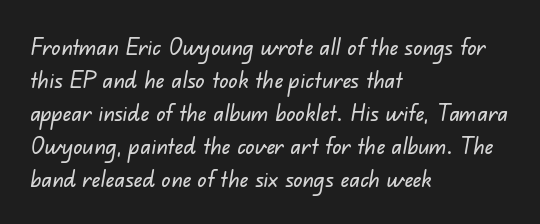
Q: Is the text underlined? A: No.
Q: How is the paragraph aligned? A: Left-aligned.
Q: Is the spacing between letters normal or unusually wide? A: Normal.
Q: Is the spacing between lines tight, normal or loose? A: Normal.
